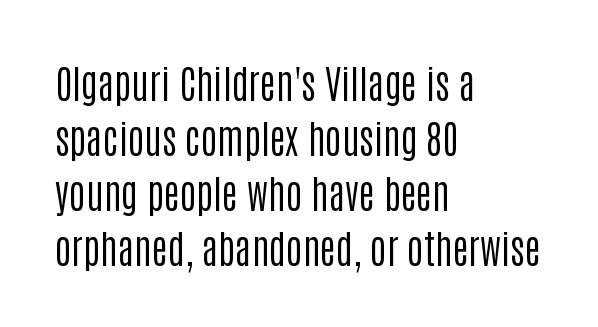
The image shows 39 px regular-weight, condensed sans-serif type, upright; set left-aligned, normal line spacing (1.41x), normal letter spacing, not underlined; low stroke contrast and a large x-height.
